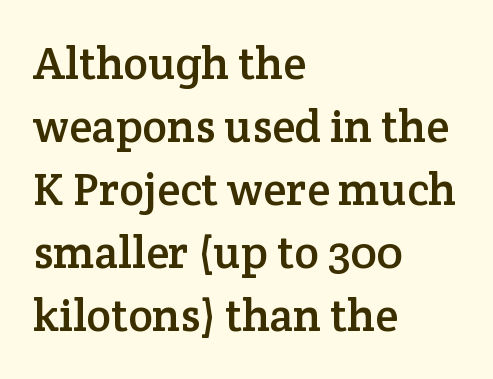
The image shows 46 px serif type, upright; set left-aligned, normal line spacing (1.37x), normal letter spacing, not underlined; low stroke contrast and a medium x-height.
